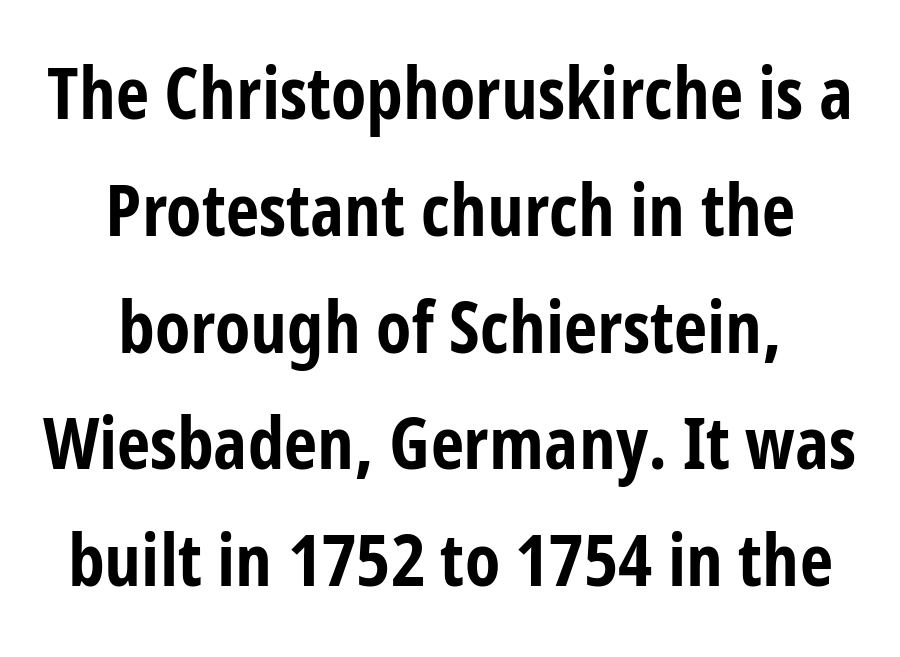
Q: Is the text bold? A: Yes.
Q: Is the text italic (slanted)? A: No, it is upright.
Q: Is the typeface a serif or a sans-serif typeface? A: Sans-serif.
Q: Is the text underlined? A: No.
Q: How is the paragraph aligned? A: Centered.
Q: Is the spacing between letters normal or unusually wide? A: Normal.
Q: Is the spacing between lines tight, normal or loose? A: Normal.
Q: Width (condensed, normal, or wide)? A: Condensed.
Q: Stroke contrast? A: Low.
Q: x-height? A: Medium.
Q: Monospaced? A: No.
